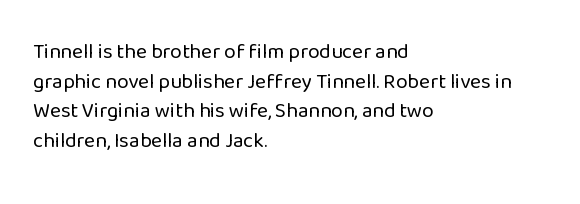
{"italic": "no", "bold": "no", "underline": "no", "align": "left", "line_spacing": "normal", "line_spacing_ratio": 1.41, "letter_spacing": "normal", "letter_spacing_em": 0.0, "glyph_px": 21}
